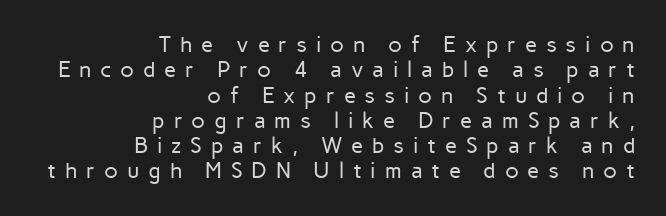
{"italic": "no", "bold": "no", "underline": "no", "align": "right", "line_spacing": "tight", "line_spacing_ratio": 1.15, "letter_spacing": "wide", "letter_spacing_em": 0.4, "glyph_px": 22}
